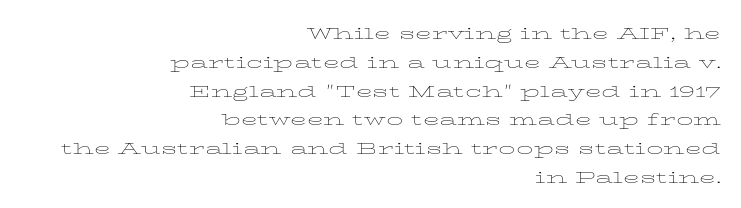
{"italic": "no", "bold": "no", "underline": "no", "align": "right", "line_spacing": "normal", "line_spacing_ratio": 1.31, "letter_spacing": "normal", "letter_spacing_em": 0.0, "glyph_px": 22}
